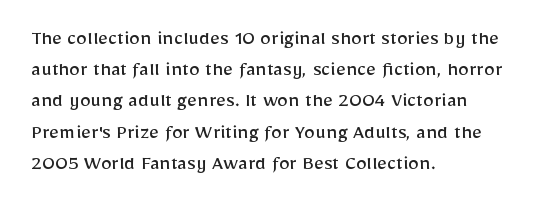
Q: Is the text bold? A: No.
Q: Is the text italic (slanted)? A: No, it is upright.
Q: Is the text underlined? A: No.
Q: How is the paragraph aligned? A: Left-aligned.
Q: Is the spacing between letters normal or unusually wide? A: Normal.
Q: Is the spacing between lines tight, normal or loose? A: Normal.
